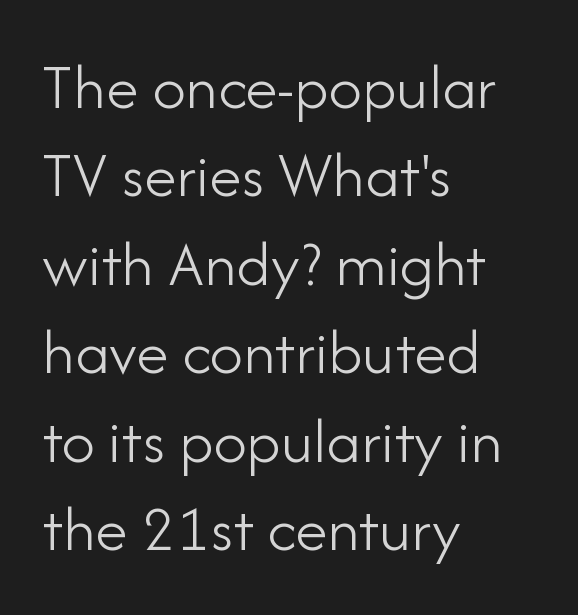
The image shows 66 px light sans-serif type, upright; set left-aligned, normal line spacing (1.34x), normal letter spacing, not underlined; low stroke contrast and a small x-height.
